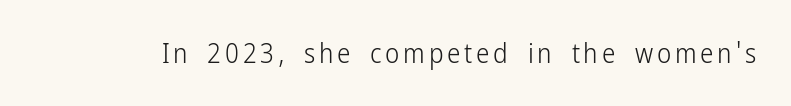
{"italic": "no", "bold": "no", "underline": "no", "glyph_px": 27}
